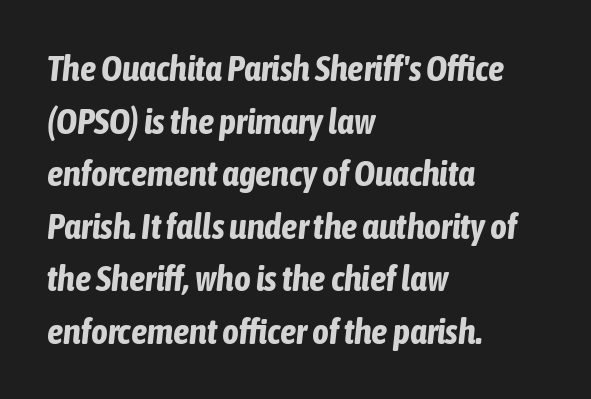
{"italic": "yes", "lean": "right", "slant_degrees": 6, "bold": "yes", "weight": "bold", "width": "condensed", "stroke_contrast": "low", "x_height": "medium", "monospaced": "no", "underline": "no", "align": "left", "line_spacing": "normal", "line_spacing_ratio": 1.46, "letter_spacing": "normal", "letter_spacing_em": 0.0, "glyph_px": 36}
